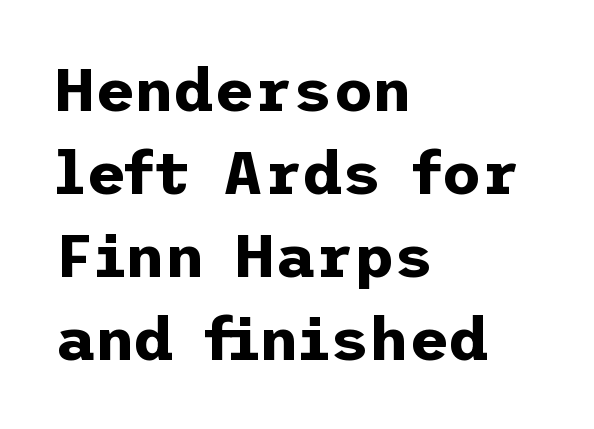
The image shows 61 px bold sans-serif type, upright; set left-aligned, normal line spacing (1.36x), normal letter spacing, not underlined; low stroke contrast and a medium x-height.
